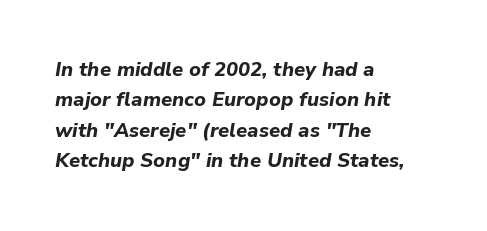
{"italic": "yes", "lean": "right", "slant_degrees": 9, "bold": "yes", "underline": "no", "align": "left", "line_spacing": "normal", "line_spacing_ratio": 1.52, "letter_spacing": "normal", "letter_spacing_em": 0.0, "glyph_px": 20}
